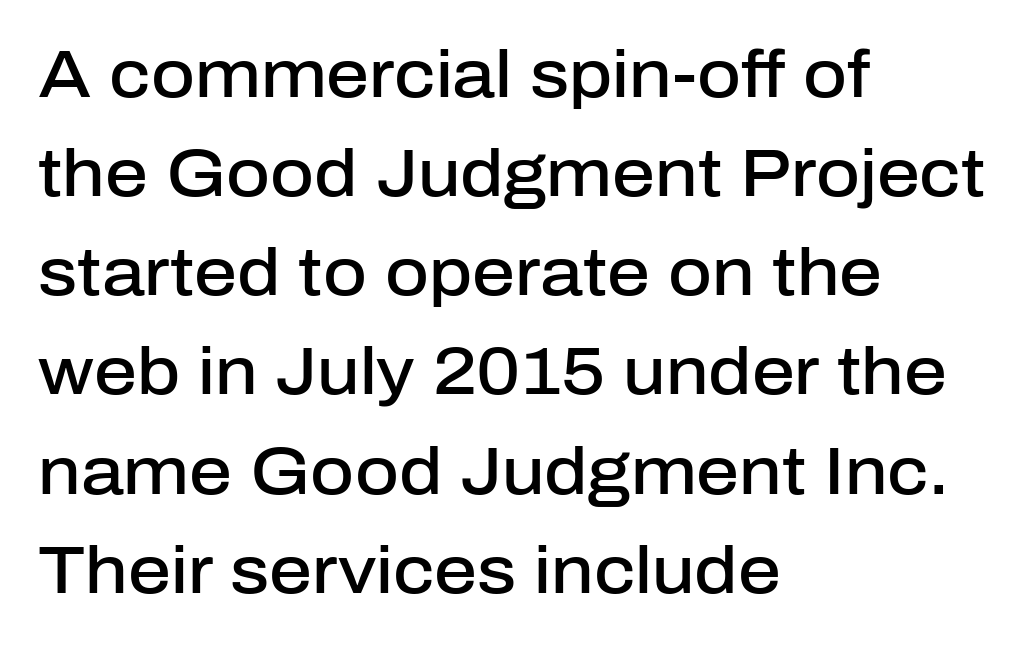
The image shows 67 px semibold sans-serif type, upright; set left-aligned, normal line spacing (1.48x), normal letter spacing, not underlined; low stroke contrast and a medium x-height.
